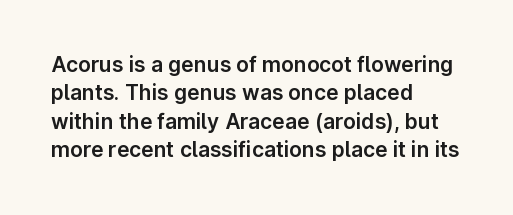
The image shows 21 px text type, upright; set left-aligned, normal line spacing (1.35x), normal letter spacing, not underlined.
